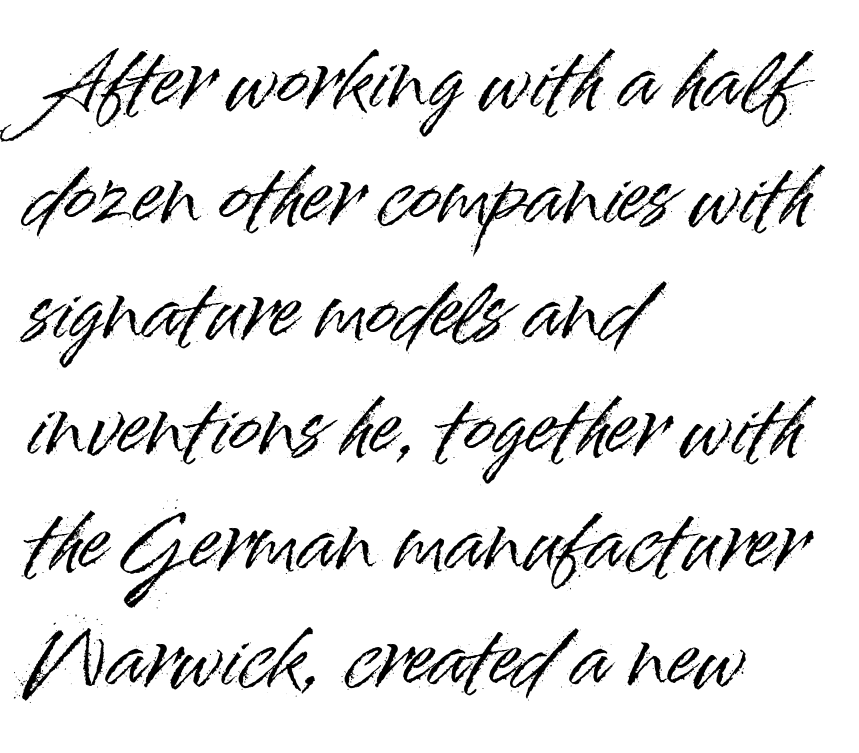
The image shows 76 px sans-serif type; set left-aligned, normal line spacing (1.52x), normal letter spacing, not underlined; high stroke contrast and a small x-height.
